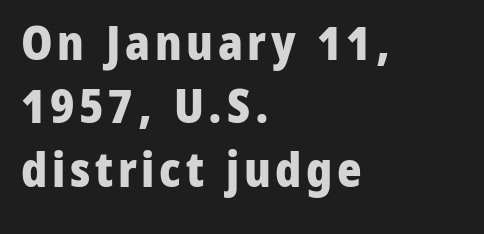
Q: Is the text bold? A: Yes.
Q: Is the text italic (slanted)? A: No, it is upright.
Q: Is the typeface a serif or a sans-serif typeface? A: Sans-serif.
Q: Is the text underlined? A: No.
Q: How is the paragraph aligned? A: Left-aligned.
Q: Is the spacing between lines tight, normal or loose? A: Normal.
Q: Width (condensed, normal, or wide)? A: Normal.
Q: Stroke contrast? A: Low.
Q: x-height? A: Medium.
Q: Monospaced? A: No.
